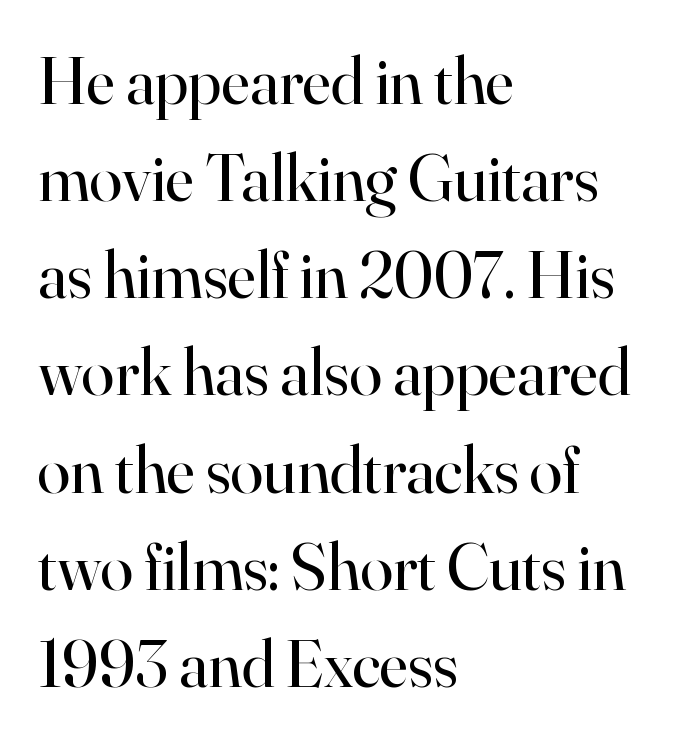
{"serif": "yes", "italic": "no", "bold": "no", "weight": "regular", "width": "normal", "stroke_contrast": "high", "x_height": "small", "monospaced": "no", "underline": "no", "align": "left", "line_spacing": "normal", "line_spacing_ratio": 1.45, "letter_spacing": "normal", "letter_spacing_em": 0.0, "glyph_px": 67}
